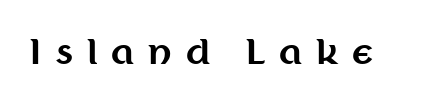
The image shows 34 px bold sans-serif type, upright; set unusually wide letter spacing (+0.41 em), not underlined; medium stroke contrast and a medium x-height.
